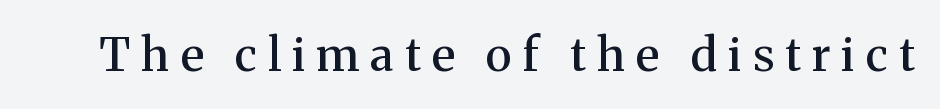
{"serif": "yes", "italic": "no", "bold": "semi", "weight": "semibold", "width": "normal", "stroke_contrast": "medium", "x_height": "medium", "monospaced": "no", "underline": "no", "letter_spacing": "wide", "letter_spacing_em": 0.24, "glyph_px": 46}
